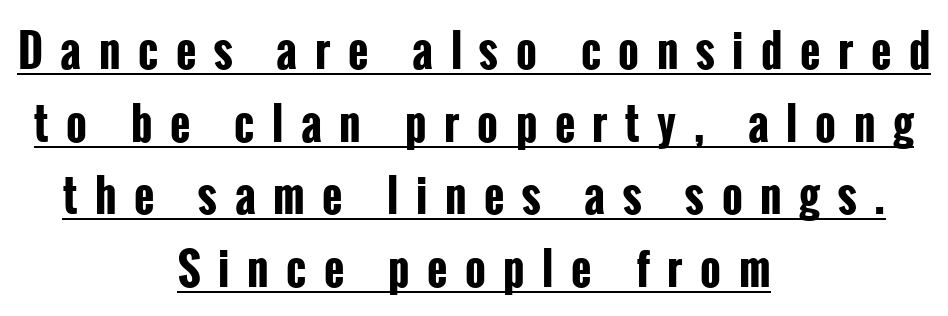
Q: Is the text bold? A: Yes.
Q: Is the text italic (slanted)? A: No, it is upright.
Q: Is the typeface a serif or a sans-serif typeface? A: Sans-serif.
Q: Is the text underlined? A: Yes.
Q: How is the paragraph aligned? A: Centered.
Q: Is the spacing between letters normal or unusually wide? A: Unusually wide.
Q: Is the spacing between lines tight, normal or loose? A: Normal.
Q: Width (condensed, normal, or wide)? A: Condensed.
Q: Stroke contrast? A: Low.
Q: x-height? A: Medium.
Q: Monospaced? A: No.
